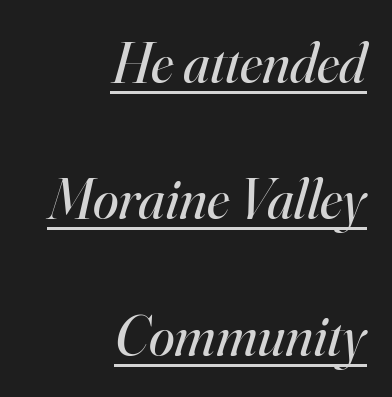
Q: Is the text bold? A: No.
Q: Is the text italic (slanted)? A: Yes, it leans right by about 16 degrees.
Q: Is the typeface a serif or a sans-serif typeface? A: Serif.
Q: Is the text underlined? A: Yes.
Q: How is the paragraph aligned? A: Right-aligned.
Q: Is the spacing between letters normal or unusually wide? A: Normal.
Q: Is the spacing between lines tight, normal or loose? A: Loose.
Q: Width (condensed, normal, or wide)? A: Normal.
Q: Stroke contrast? A: High.
Q: x-height? A: Small.
Q: Monospaced? A: No.
